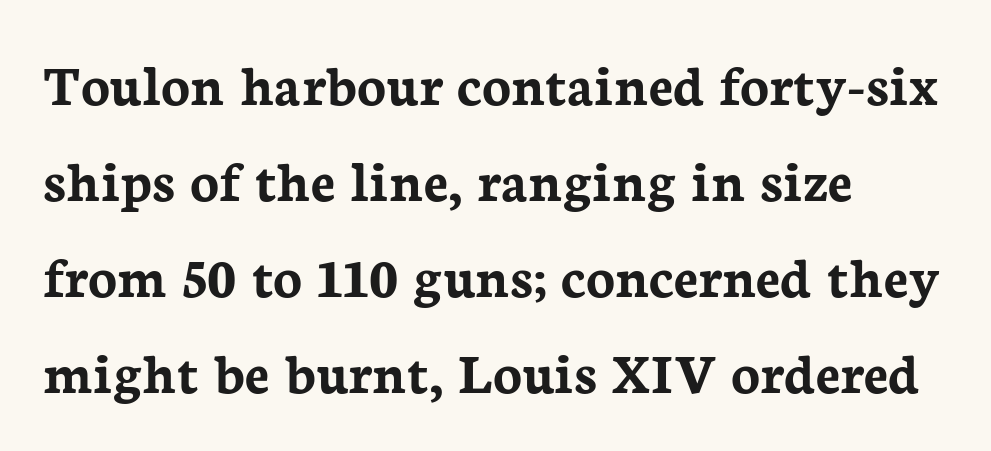
Q: Is the text bold? A: Yes.
Q: Is the text italic (slanted)? A: No, it is upright.
Q: Is the typeface a serif or a sans-serif typeface? A: Serif.
Q: Is the text underlined? A: No.
Q: How is the paragraph aligned? A: Left-aligned.
Q: Is the spacing between letters normal or unusually wide? A: Normal.
Q: Is the spacing between lines tight, normal or loose? A: Normal.
Q: Width (condensed, normal, or wide)? A: Normal.
Q: Stroke contrast? A: Low.
Q: x-height? A: Medium.
Q: Monospaced? A: No.
